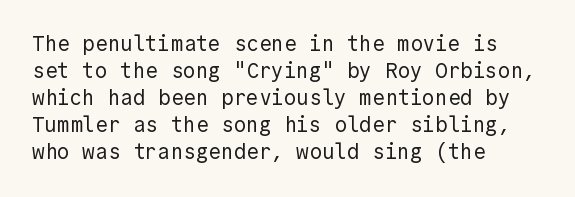
{"italic": "no", "bold": "no", "underline": "no", "align": "left", "line_spacing": "normal", "line_spacing_ratio": 1.29, "letter_spacing": "normal", "letter_spacing_em": 0.0, "glyph_px": 21}
